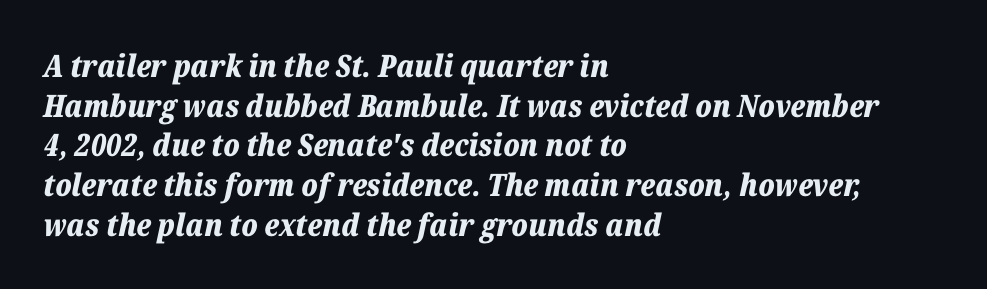
The image shows 31 px bold type, italic (leaning right); set left-aligned, normal line spacing (1.28x), normal letter spacing, not underlined; low stroke contrast and a medium x-height.
